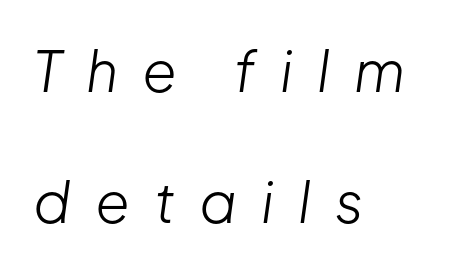
The image shows 56 px light type, italic (leaning right); set left-aligned, loose line spacing (2.34x), unusually wide letter spacing (+0.43 em), not underlined; low stroke contrast and a medium x-height.
